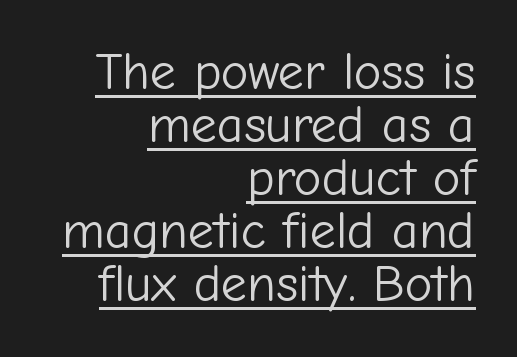
Q: Is the text bold? A: No.
Q: Is the text italic (slanted)? A: No, it is upright.
Q: Is the typeface a serif or a sans-serif typeface? A: Sans-serif.
Q: Is the text underlined? A: Yes.
Q: How is the paragraph aligned? A: Right-aligned.
Q: Is the spacing between letters normal or unusually wide? A: Normal.
Q: Is the spacing between lines tight, normal or loose? A: Tight.
Q: Width (condensed, normal, or wide)? A: Normal.
Q: Stroke contrast? A: Low.
Q: x-height? A: Medium.
Q: Monospaced? A: No.
